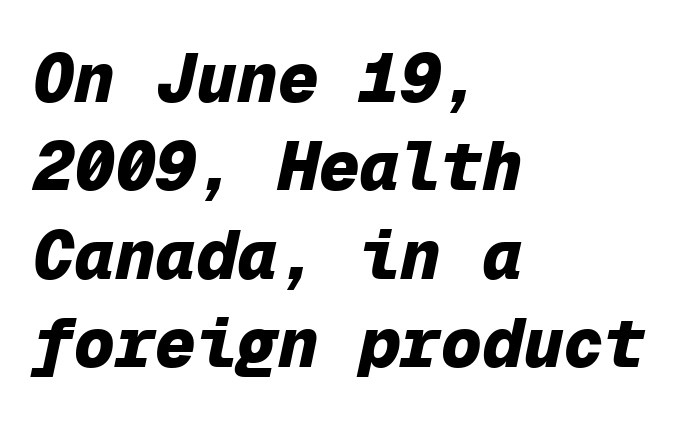
Heavy, bold letterforms. Posture: slanted. The compositor pushed each line to the left boundary. Leading: standard.
